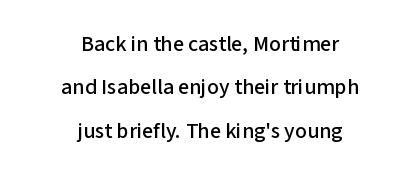
{"italic": "no", "underline": "no", "align": "center", "line_spacing": "loose", "line_spacing_ratio": 1.97, "letter_spacing": "normal", "letter_spacing_em": 0.0, "glyph_px": 22}
